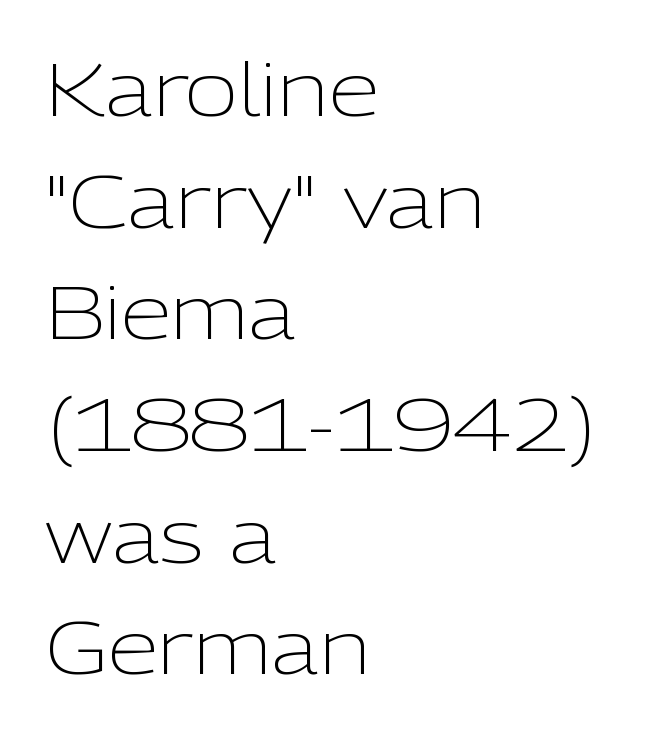
Q: Is the text bold? A: No.
Q: Is the text italic (slanted)? A: No, it is upright.
Q: Is the typeface a serif or a sans-serif typeface? A: Sans-serif.
Q: Is the text underlined? A: No.
Q: How is the paragraph aligned? A: Left-aligned.
Q: Is the spacing between letters normal or unusually wide? A: Normal.
Q: Is the spacing between lines tight, normal or loose? A: Normal.
Q: Width (condensed, normal, or wide)? A: Normal.
Q: Stroke contrast? A: Low.
Q: x-height? A: Medium.
Q: Monospaced? A: No.
